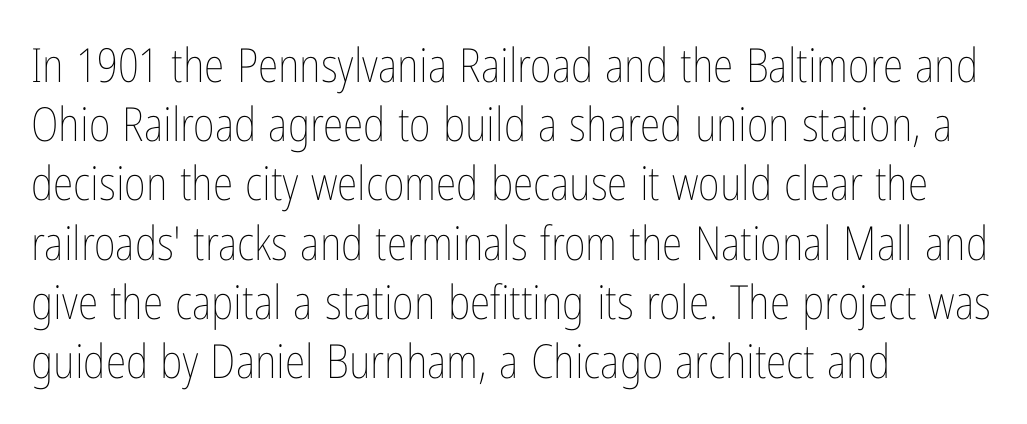
{"italic": "no", "bold": "no", "weight": "thin", "width": "condensed", "stroke_contrast": "low", "x_height": "medium", "monospaced": "no", "underline": "no", "align": "left", "line_spacing": "normal", "line_spacing_ratio": 1.26, "letter_spacing": "normal", "letter_spacing_em": 0.0, "glyph_px": 47}
